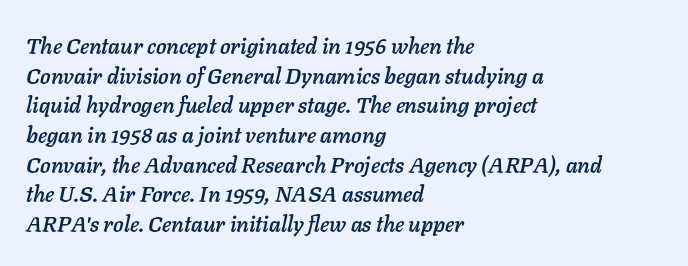
The image shows 22 px text type, italic (leaning right); set left-aligned, normal line spacing (1.35x), normal letter spacing, not underlined.
